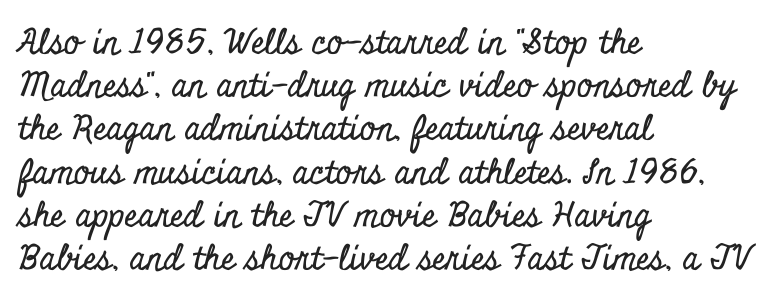
Q: Is the text italic (slanted)? A: Yes.
Q: Is the typeface a serif or a sans-serif typeface? A: Serif.
Q: Is the text underlined? A: No.
Q: How is the paragraph aligned? A: Left-aligned.
Q: Is the spacing between letters normal or unusually wide? A: Normal.
Q: Is the spacing between lines tight, normal or loose? A: Normal.
Q: Width (condensed, normal, or wide)? A: Condensed.
Q: Stroke contrast? A: Low.
Q: x-height? A: Small.
Q: Monospaced? A: No.
